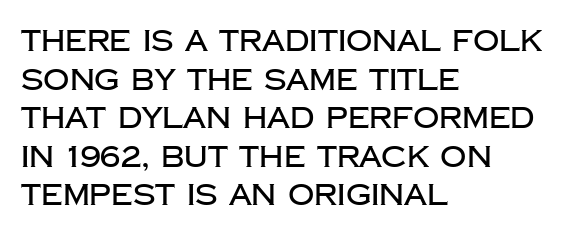
The image shows 29 px sans-serif type, upright; set left-aligned, normal line spacing (1.33x), normal letter spacing, not underlined; low stroke contrast and a large x-height.
